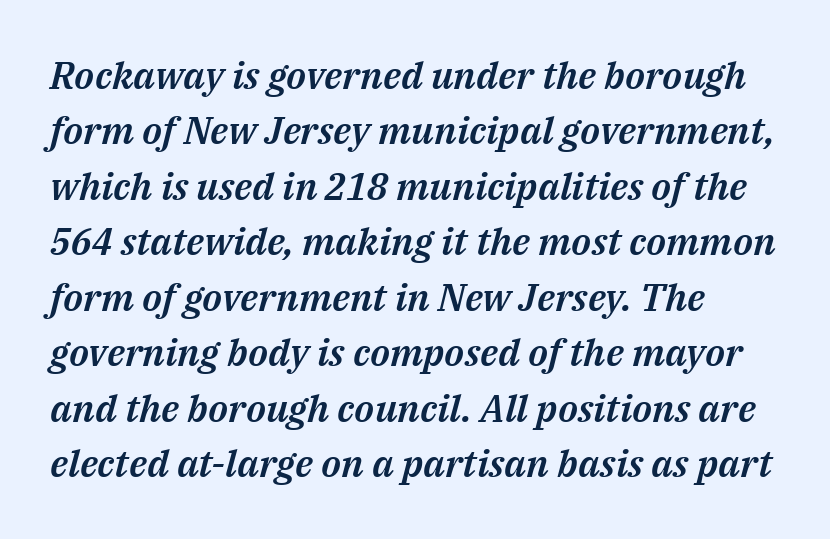
The image shows 38 px text type, italic (leaning right); set left-aligned, normal line spacing (1.46x), normal letter spacing, not underlined; medium stroke contrast and a medium x-height.
